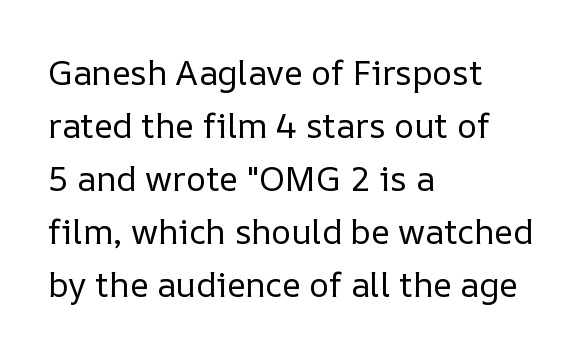
Q: Is the text bold? A: No.
Q: Is the text italic (slanted)? A: No, it is upright.
Q: Is the text underlined? A: No.
Q: How is the paragraph aligned? A: Left-aligned.
Q: Is the spacing between letters normal or unusually wide? A: Normal.
Q: Is the spacing between lines tight, normal or loose? A: Normal.
Q: Width (condensed, normal, or wide)? A: Normal.
Q: Stroke contrast? A: Low.
Q: x-height? A: Medium.
Q: Monospaced? A: No.
